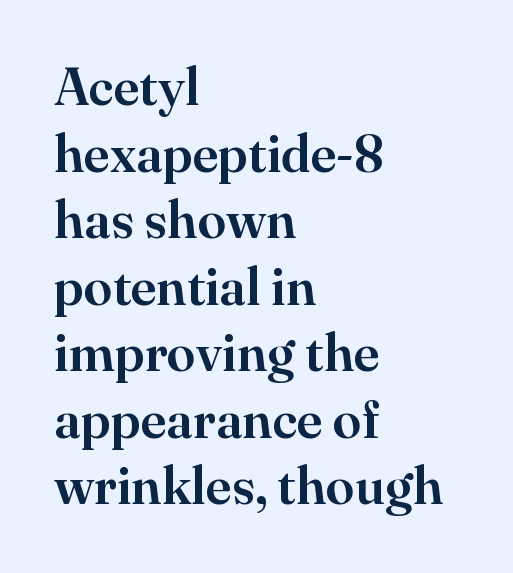
The image shows 52 px serif type, upright; set left-aligned, normal line spacing (1.28x), normal letter spacing, not underlined; high stroke contrast and a small x-height.
